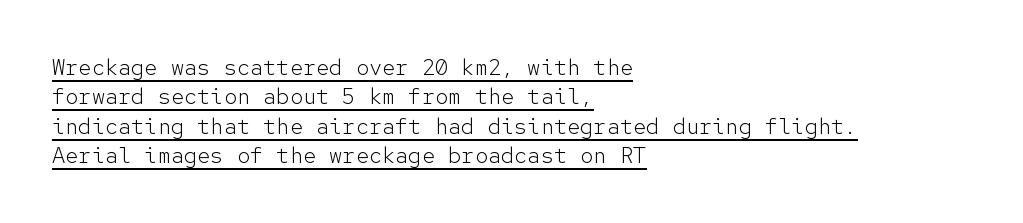
Q: Is the text bold? A: No.
Q: Is the text italic (slanted)? A: No, it is upright.
Q: Is the text underlined? A: Yes.
Q: How is the paragraph aligned? A: Left-aligned.
Q: Is the spacing between letters normal or unusually wide? A: Normal.
Q: Is the spacing between lines tight, normal or loose? A: Normal.
